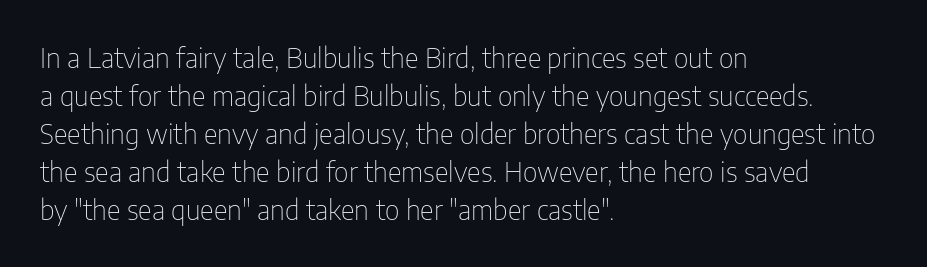
The designer left line spacing at the default. A classic flush-left, rag-right setting is used for this passage. The font sits on the lighter half of the weight spectrum, regular included. The letters stand straight up with perfectly vertical stems. No word sits above an underline.
